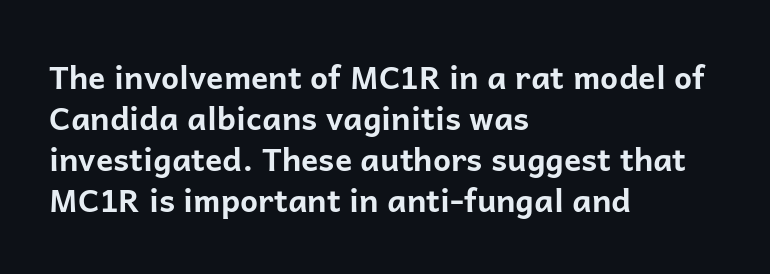
{"serif": "no", "italic": "no", "bold": "yes", "weight": "bold", "width": "normal", "stroke_contrast": "low", "x_height": "medium", "monospaced": "no", "underline": "no", "align": "left", "line_spacing": "normal", "line_spacing_ratio": 1.28, "letter_spacing": "normal", "letter_spacing_em": 0.0, "glyph_px": 32}
